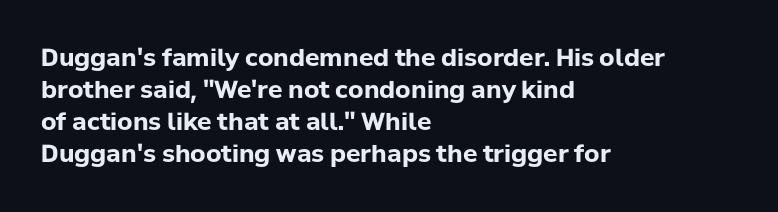
Heavy-handed strokes throughout: this text is bold. Ordinary non-slanted type is in use. The text block is weighted toward the left margin, trailing off unevenly rightward. Students, observe: this is what conventionally led text looks like. Students, note that the glyphs here touch the page at normal intervals. The words here are not underlined.
